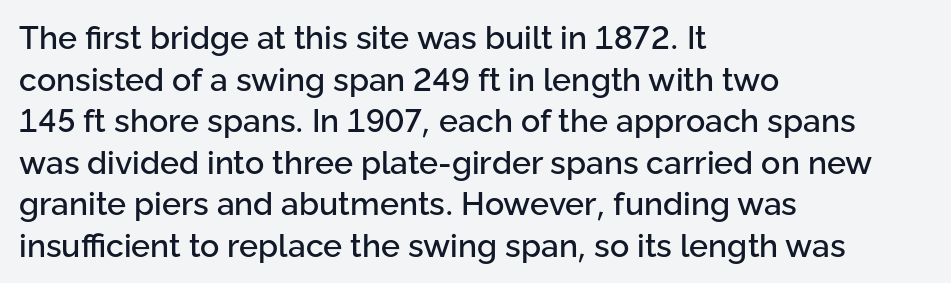
Q: Is the text italic (slanted)? A: No, it is upright.
Q: Is the typeface a serif or a sans-serif typeface? A: Sans-serif.
Q: Is the text underlined? A: No.
Q: How is the paragraph aligned? A: Left-aligned.
Q: Is the spacing between letters normal or unusually wide? A: Normal.
Q: Is the spacing between lines tight, normal or loose? A: Normal.
Q: Width (condensed, normal, or wide)? A: Normal.
Q: Stroke contrast? A: Low.
Q: x-height? A: Medium.
Q: Monospaced? A: No.
